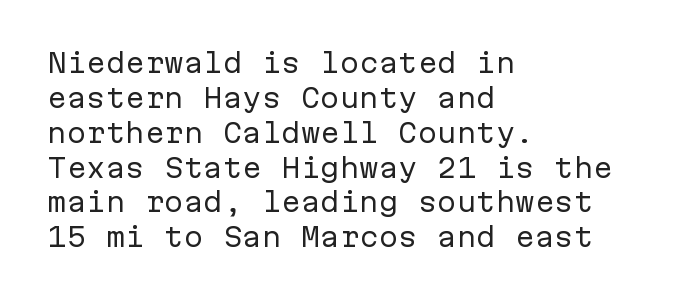
Q: Is the text bold? A: No.
Q: Is the text italic (slanted)? A: No, it is upright.
Q: Is the text underlined? A: No.
Q: How is the paragraph aligned? A: Left-aligned.
Q: Is the spacing between letters normal or unusually wide? A: Normal.
Q: Is the spacing between lines tight, normal or loose? A: Normal.
